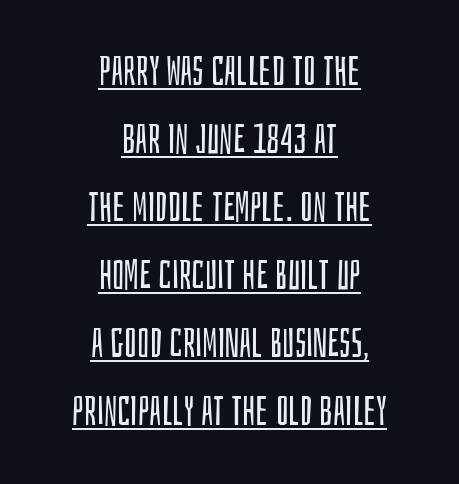
Is this a fixed-width face? No — the glyphs have proportional, varying widths. Is this a heavy cut? Hardly; it is regular or lighter. Style check: upright. The text block is weighted toward neither margin, spreading evenly from the middle. Quick note: interline space is typical. Classification — sans serif.
